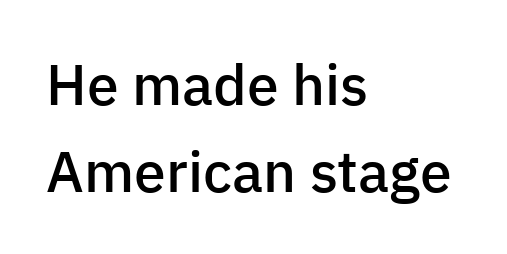
Q: Is the text bold? A: Semi-bold.
Q: Is the text italic (slanted)? A: No, it is upright.
Q: Is the typeface a serif or a sans-serif typeface? A: Sans-serif.
Q: Is the text underlined? A: No.
Q: How is the paragraph aligned? A: Left-aligned.
Q: Is the spacing between letters normal or unusually wide? A: Normal.
Q: Is the spacing between lines tight, normal or loose? A: Normal.
Q: Width (condensed, normal, or wide)? A: Normal.
Q: Stroke contrast? A: Low.
Q: x-height? A: Medium.
Q: Monospaced? A: No.
